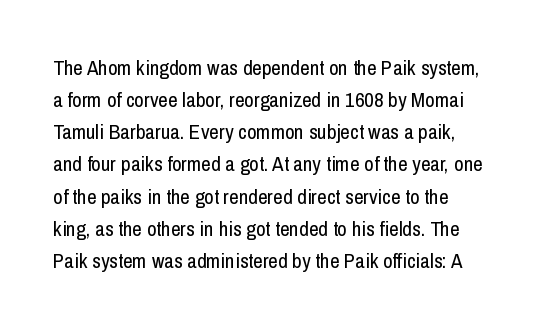
The image shows 21 px text type, upright; set normal line spacing (1.53x), normal letter spacing, not underlined.
